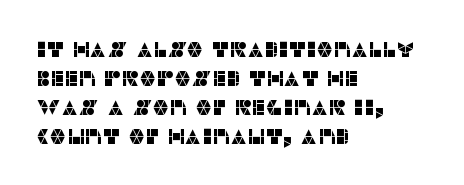
Does the leading feel generous? No, just average. Nobody touched the tracking dial on this one. This is the regular roman posture of the typeface. Visually the block forms a straight wall on the left and a jagged coastline on the right.
